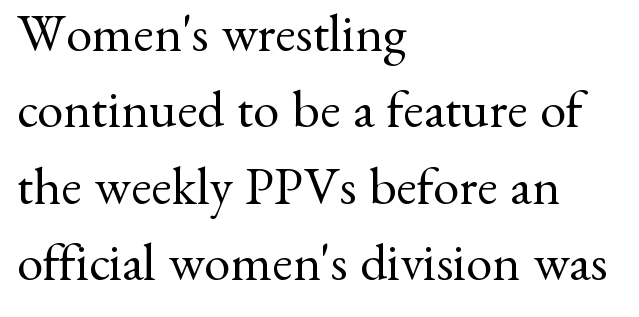
{"serif": "yes", "italic": "no", "bold": "no", "weight": "regular", "width": "normal", "stroke_contrast": "medium", "x_height": "small", "monospaced": "no", "underline": "no", "align": "left", "line_spacing": "normal", "line_spacing_ratio": 1.44, "letter_spacing": "normal", "letter_spacing_em": 0.0, "glyph_px": 53}
